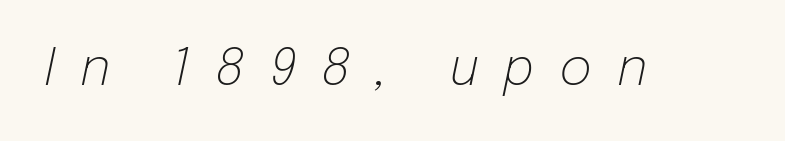
The image shows 51 px light type, italic (leaning right); set unusually wide letter spacing (+0.48 em), not underlined; low stroke contrast and a medium x-height.
